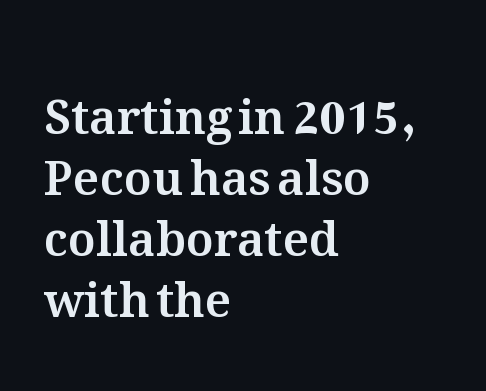
In terms of letterspacing, this is plain default setting. Here the designer chose a conventional face with non-uniform glyph widths. A normal amount of white space separates one row of letters from the next. Words float on clear page, feet unadorned. When letters stand straight like this, we call the style roman or upright.
